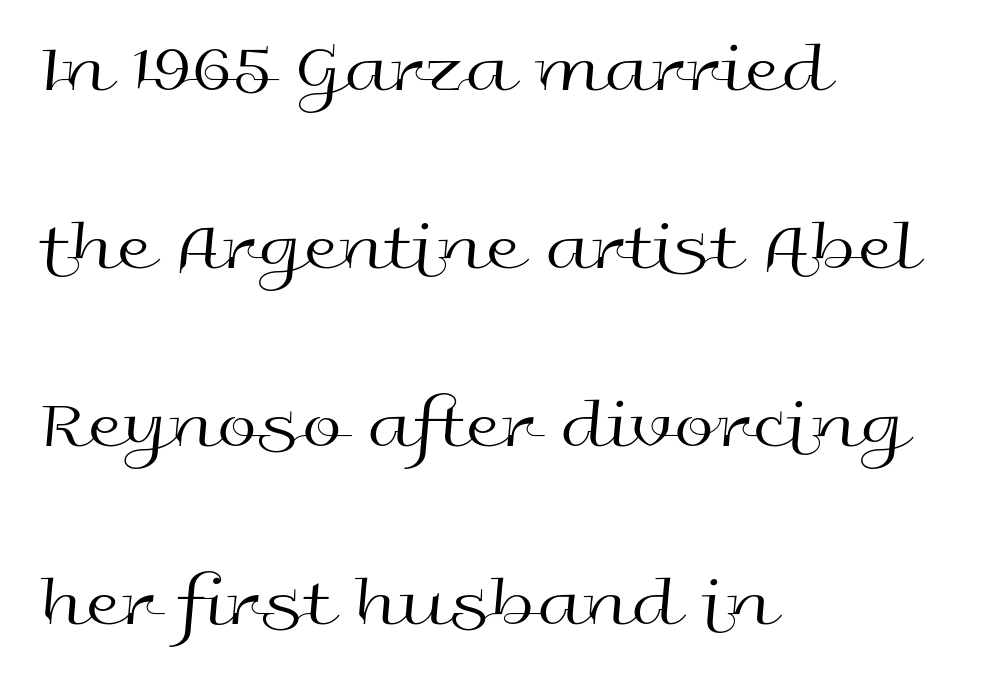
{"serif": "no", "italic": "no", "bold": "no", "weight": "regular", "width": "wide", "x_height": "medium", "monospaced": "no", "underline": "no", "align": "left", "line_spacing": "loose", "line_spacing_ratio": 2.47, "letter_spacing": "normal", "letter_spacing_em": 0.0, "glyph_px": 72}
